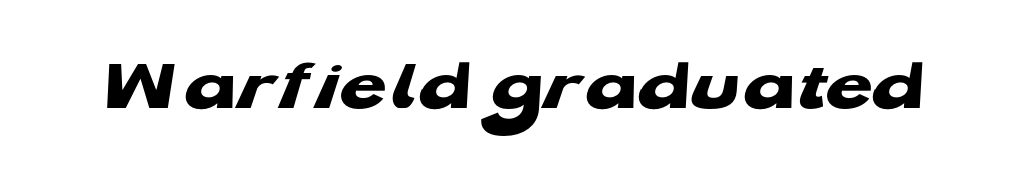
The image shows 76 px heavy, wide sans-serif type; set normal letter spacing, not underlined; low stroke contrast and a medium x-height.
